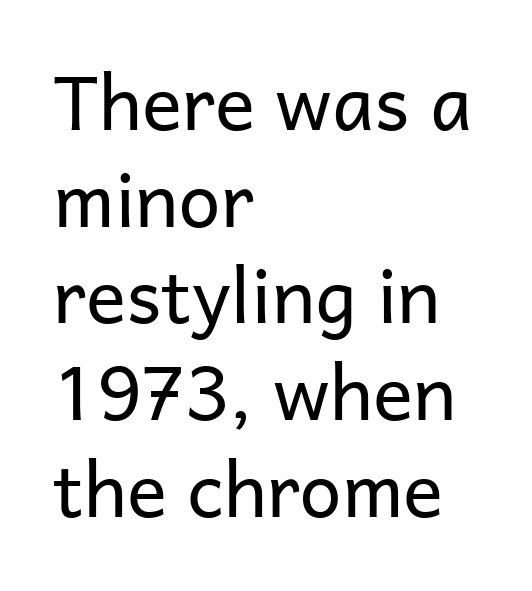
Q: Is the text bold? A: No.
Q: Is the text italic (slanted)? A: No, it is upright.
Q: Is the typeface a serif or a sans-serif typeface? A: Sans-serif.
Q: Is the text underlined? A: No.
Q: How is the paragraph aligned? A: Left-aligned.
Q: Is the spacing between letters normal or unusually wide? A: Normal.
Q: Is the spacing between lines tight, normal or loose? A: Normal.
Q: Width (condensed, normal, or wide)? A: Normal.
Q: Stroke contrast? A: Low.
Q: x-height? A: Medium.
Q: Monospaced? A: No.
